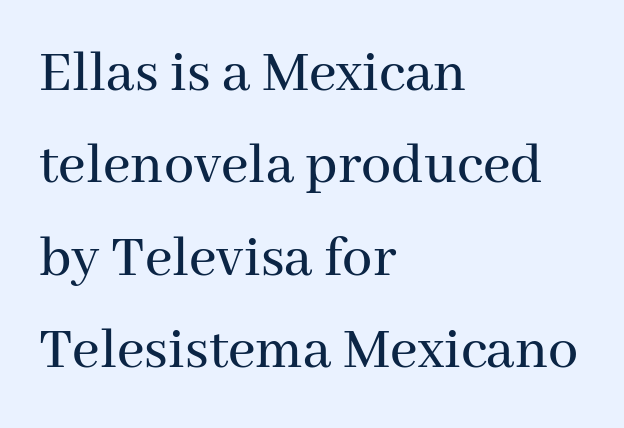
{"serif": "yes", "italic": "no", "width": "normal", "stroke_contrast": "medium", "x_height": "medium", "monospaced": "no", "underline": "no", "align": "left", "line_spacing": "normal", "line_spacing_ratio": 1.54, "letter_spacing": "normal", "letter_spacing_em": 0.0, "glyph_px": 60}
